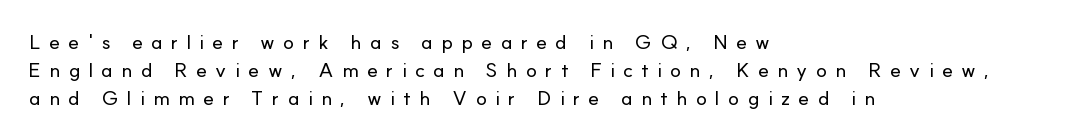
The image shows 20 px text type, upright; set left-aligned, normal line spacing (1.4x), unusually wide letter spacing (+0.42 em), not underlined.
